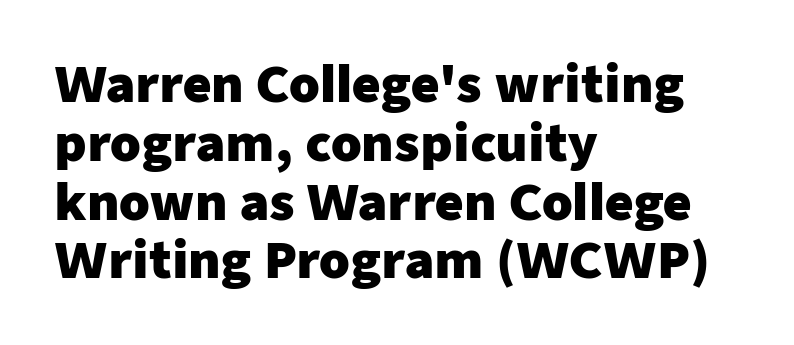
The image shows 49 px heavy sans-serif type, upright; set left-aligned, line spacing 1.2x, normal letter spacing, not underlined; low stroke contrast and a medium x-height.
